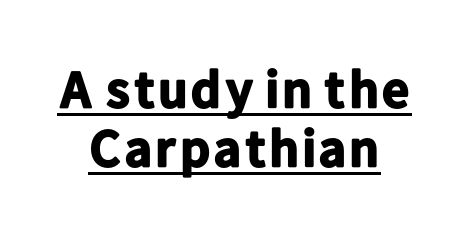
The image shows 53 px bold sans-serif type, upright; set centered, tight line spacing (1.12x), normal letter spacing, underlined; low stroke contrast and a medium x-height.
